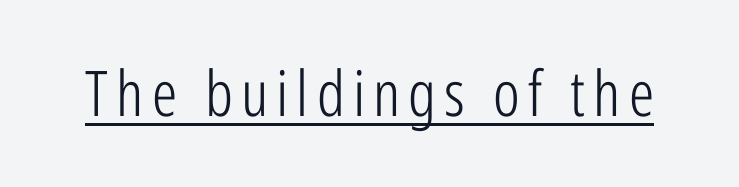
The image shows 63 px light, condensed sans-serif type, upright; set underlined; low stroke contrast and a medium x-height.
